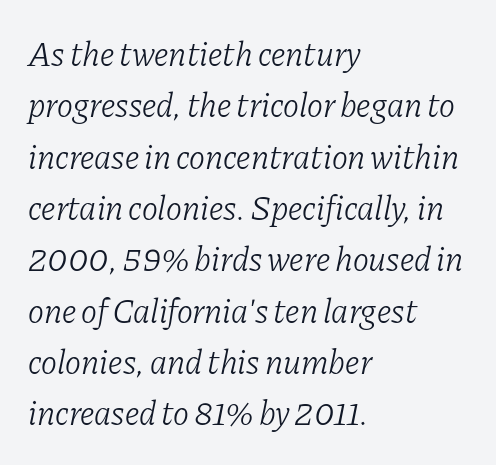
The image shows 34 px light serif type, italic (leaning right); set left-aligned, normal line spacing (1.51x), normal letter spacing, not underlined; low stroke contrast and a medium x-height.
